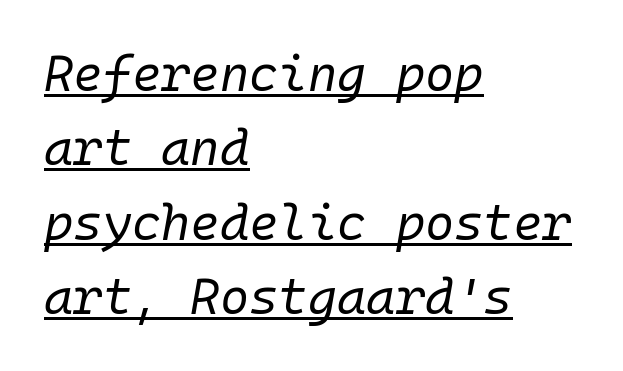
This is not heavy type; no bold has been used. Quick note: italic. Caption: lettering with a line underneath. Regular leading. A typesetter would call this monospace, since all characters share one set width. Which margin do the lines hug? The left one — the right edge is uneven.
